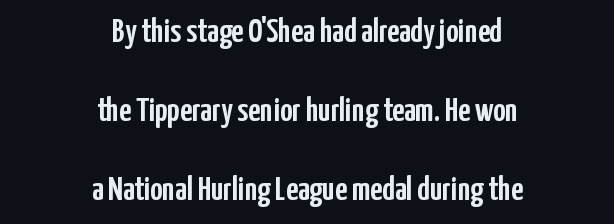
{"serif": "no", "italic": "no", "width": "condensed", "stroke_contrast": "low", "x_height": "medium", "monospaced": "no", "underline": "no", "align": "center", "line_spacing": "loose", "line_spacing_ratio": 2.32, "letter_spacing": "normal", "letter_spacing_em": 0.0, "glyph_px": 34}
